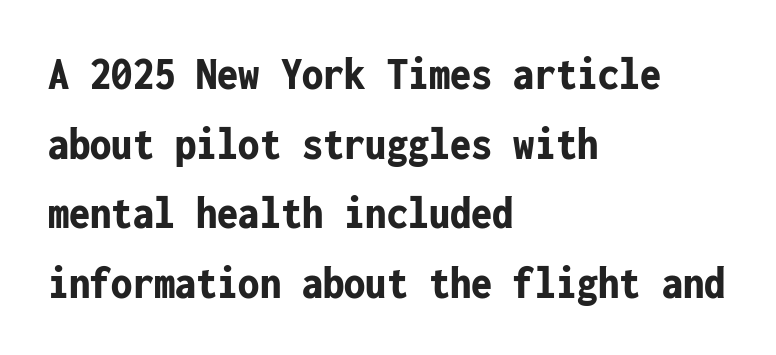
A typesetter would call this monospace, since all characters share one set width. Casual observation: everything's shoved over to the left. Is there much room between lines? A standard amount, neither cramped nor airy. Each glyph is drawn with heavy, bold strokes. This rendering features lettering with no underline.
